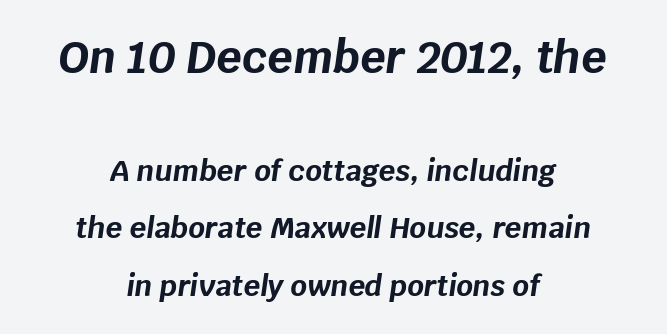
Q: Is the text bold? A: Yes.
Q: Is the text italic (slanted)? A: Yes, it leans right by about 8 degrees.
Q: Is the text underlined? A: No.
Q: How is the paragraph aligned? A: Centered.
Q: Is the spacing between letters normal or unusually wide? A: Normal.
Q: Is the spacing between lines tight, normal or loose? A: Loose.
Q: Which block of text is set in a larger size, the first (top) or the second (bottom)? A: The first (top) one.
Q: Width (condensed, normal, or wide)? A: Normal.
Q: Stroke contrast? A: Low.
Q: x-height? A: Large.
Q: Monospaced? A: No.
